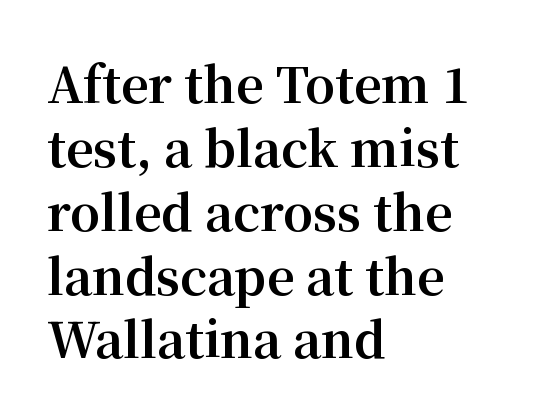
The image shows 48 px bold serif type, upright; set left-aligned, normal line spacing (1.33x), normal letter spacing, not underlined; medium stroke contrast and a medium x-height.
